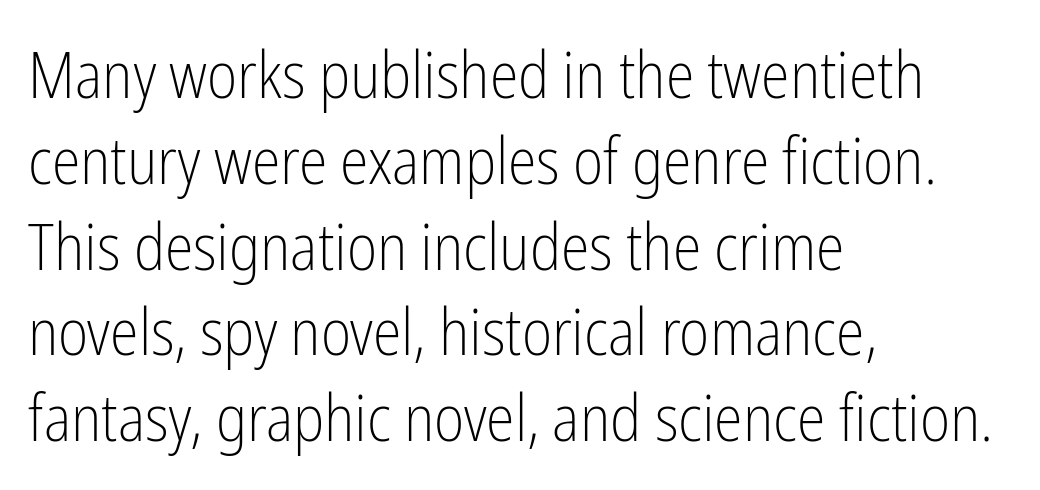
The letters advance in unequal steps, a hallmark of proportional type. Style check: upright. Are there feet on the stems? There aren't — it's a sans. The leading is moderate, giving the passage an even texture.
